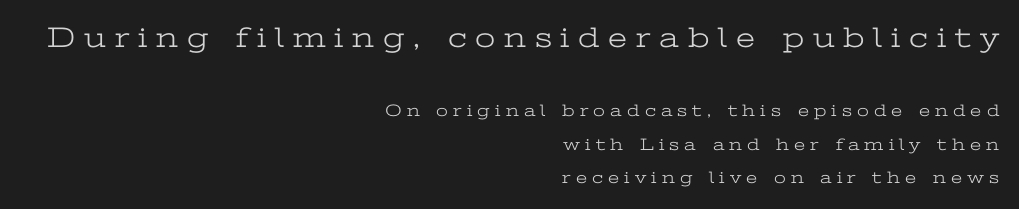
The image shows 29 px light, wide serif type, upright; set right-aligned, loose line spacing (1.97x), unusually wide letter spacing (+0.3 em), not underlined; the first (top) block is 1.71x larger; low stroke contrast and a medium x-height.
